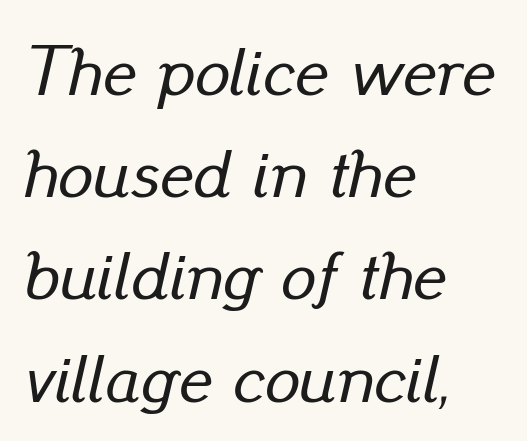
In terms of letterspacing, this is plain default setting. A typesetter would call this proportional, since set widths differ per character. Line starts are locked; line ends wander. Reading down the column, the eye jumps a familiar distance to each next line. Underlining? Definitely not there.
